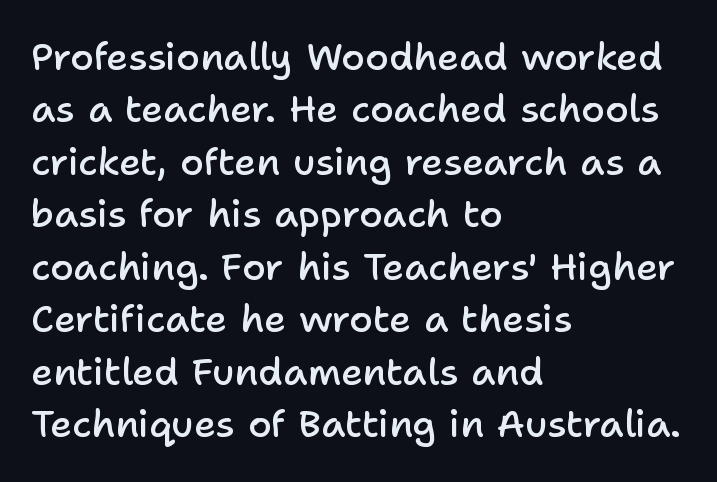
Alignment: flush left. Regarding leading, the lines here are spaced in the standard way. Spacing verdict: proportional, widths tailored to each character. Has an underline been added? It has not. A sans-serif font was chosen for this passage. Posture: straight, roman, zero tilt.
